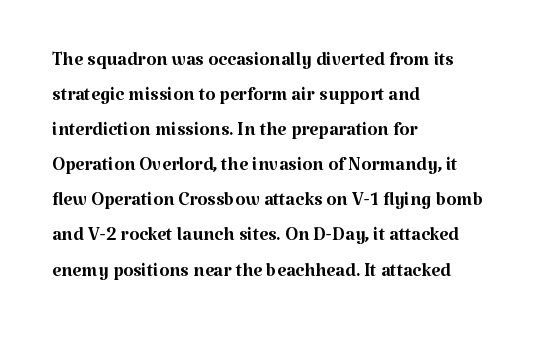
The image shows 26 px text type, upright; set left-aligned, normal line spacing (1.35x), normal letter spacing, not underlined.
